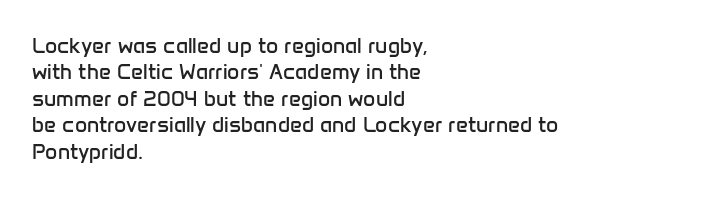
The rendering uses a moderate line-height, typical for paragraphs. Only glyphs here, with clear space below each row. The passage is arranged the way most books set body copy — flush left. Spacing between characters is what you'd get straight out of the box.
